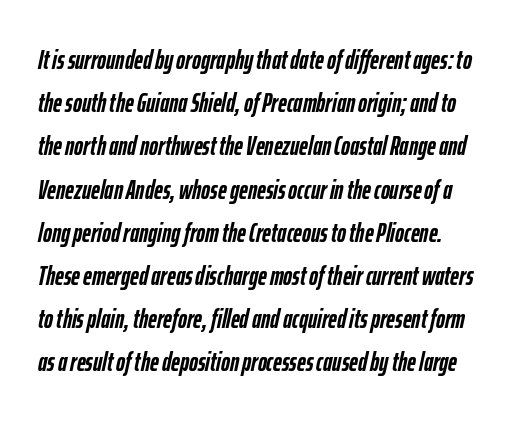
The image shows 27 px bold type, italic (leaning right); set normal line spacing (1.6x), normal letter spacing, not underlined.
